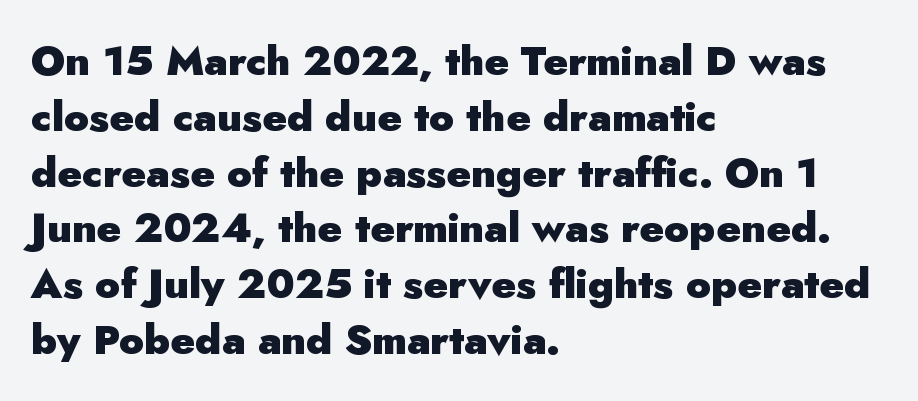
{"serif": "no", "italic": "no", "bold": "yes", "weight": "heavy", "width": "normal", "stroke_contrast": "low", "x_height": "small", "monospaced": "no", "underline": "no", "align": "left", "line_spacing": "normal", "line_spacing_ratio": 1.36, "letter_spacing": "normal", "letter_spacing_em": 0.0, "glyph_px": 41}
